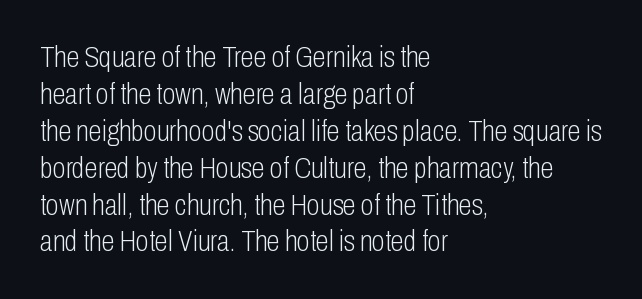
The image shows 30 px light, condensed sans-serif type, upright; set left-aligned, line spacing 1.23x, normal letter spacing, not underlined; low stroke contrast and a medium x-height.
